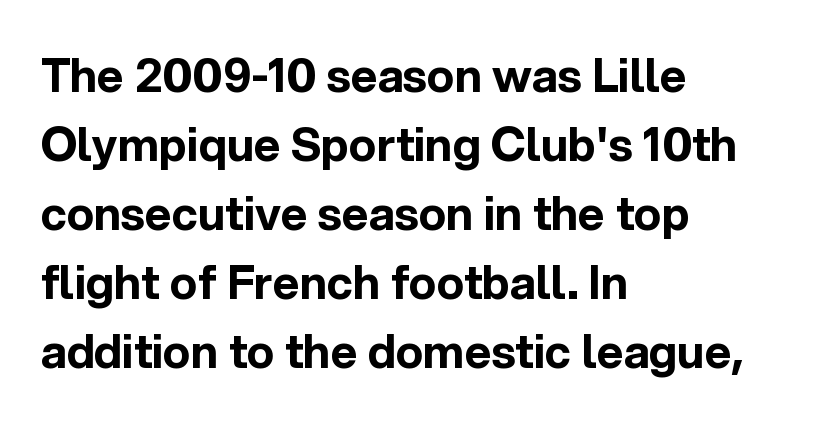
The block of text has a typical density, with ordinary space between rows. Words float on clear page, feet unadorned. Where is the straight margin? On the left. Pretty heavy lettering here — definitely bold.
